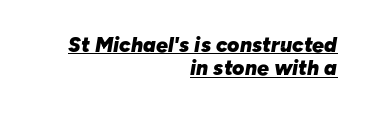
The image shows 21 px bold type, italic (leaning right); set right-aligned, tight line spacing (1.1x), normal letter spacing, underlined.
